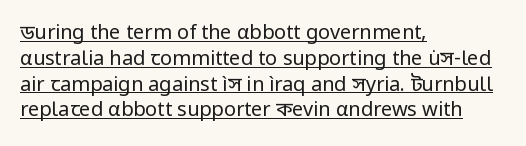
The image shows 20 px text type, upright; set left-aligned, normal line spacing (1.29x), normal letter spacing, underlined.
